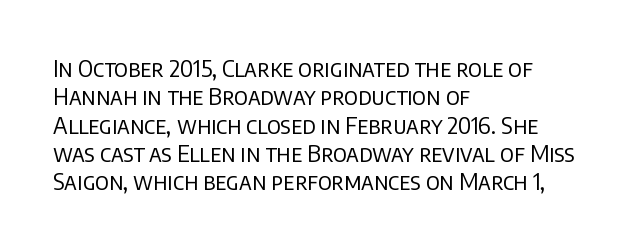
Q: Is the text bold? A: No.
Q: Is the text italic (slanted)? A: No, it is upright.
Q: Is the text underlined? A: No.
Q: How is the paragraph aligned? A: Left-aligned.
Q: Is the spacing between letters normal or unusually wide? A: Normal.
